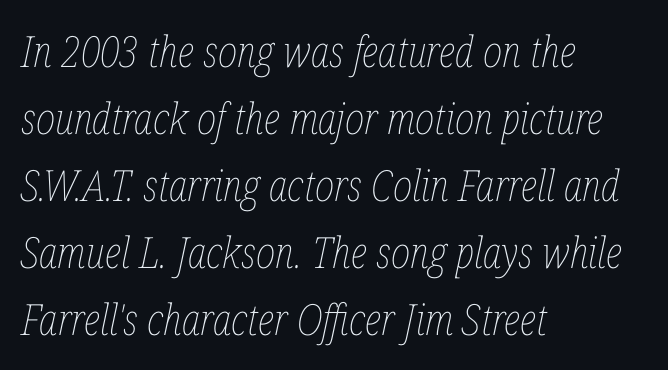
Q: Is the text bold? A: No.
Q: Is the text italic (slanted)? A: Yes, it leans right by about 12 degrees.
Q: Is the text underlined? A: No.
Q: How is the paragraph aligned? A: Left-aligned.
Q: Is the spacing between letters normal or unusually wide? A: Normal.
Q: Is the spacing between lines tight, normal or loose? A: Normal.
Q: Width (condensed, normal, or wide)? A: Condensed.
Q: Stroke contrast? A: Low.
Q: x-height? A: Medium.
Q: Monospaced? A: No.
